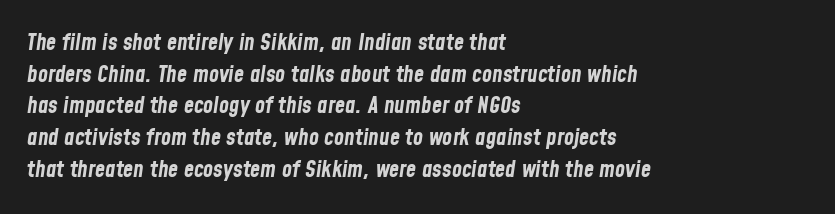
Q: Is the text bold? A: Yes.
Q: Is the text italic (slanted)? A: Yes, it leans right by about 8 degrees.
Q: Is the text underlined? A: No.
Q: How is the paragraph aligned? A: Left-aligned.
Q: Is the spacing between letters normal or unusually wide? A: Normal.
Q: Is the spacing between lines tight, normal or loose? A: Normal.
